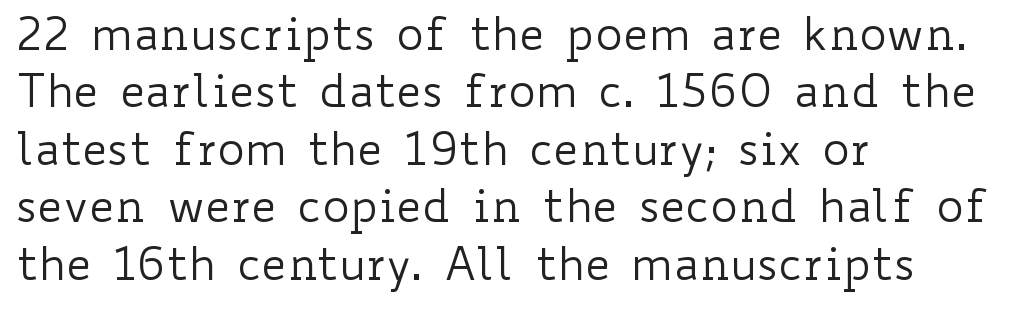
No italicization has been applied; the sample stays upright. Each new line begins a customary step beneath the previous one. Tracking value appears to be zero — textbook default spacing. The specimen omits any rule beneath the text block's lines. These lines are rendered in a variable-pitch font. Each stroke keeps to a modest, everyday thickness or less.
